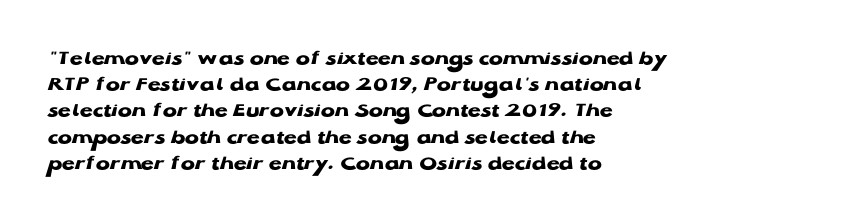
{"italic": "no", "bold": "yes", "underline": "no", "align": "left", "line_spacing": "normal", "line_spacing_ratio": 1.25, "letter_spacing": "normal", "letter_spacing_em": 0.0, "glyph_px": 21}
